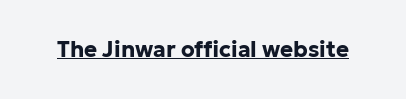
{"italic": "no", "bold": "yes", "underline": "yes", "letter_spacing": "normal", "letter_spacing_em": 0.0, "glyph_px": 22}
